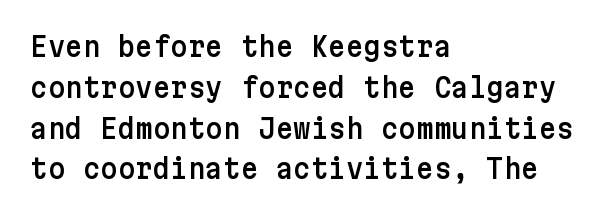
{"italic": "no", "underline": "no", "align": "left", "line_spacing": "normal", "line_spacing_ratio": 1.51, "letter_spacing": "normal", "letter_spacing_em": 0.0, "glyph_px": 27}
